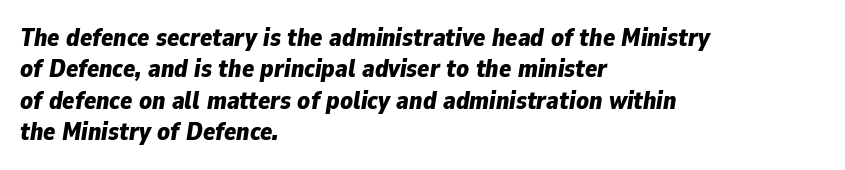
The foot of each line stays bare and open. The font is running at its bold setting. Regarding leading, the lines here are spaced in the standard way. Observe the ordinary spacing: letters are neighbours, not strangers. Characters are canted at an angle relative to the baseline's perpendicular. The ragged edge is on the right, which tells us the setting is flush left.
